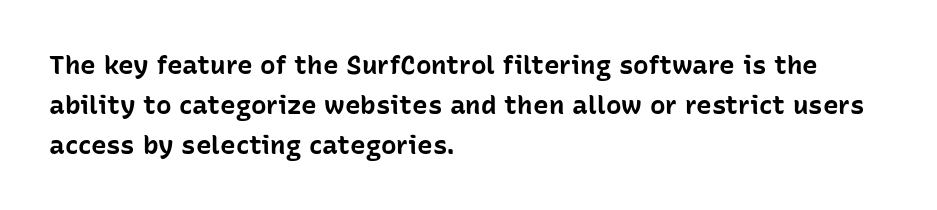
Plenty of ink on the page — the face is bold. Vertical spacing — default. Descenders hang freely into open space. All the whitespace from short lines collects on the right. This rendering leaves character spacing at its baseline value. Do the letters lean? They stand straight.
